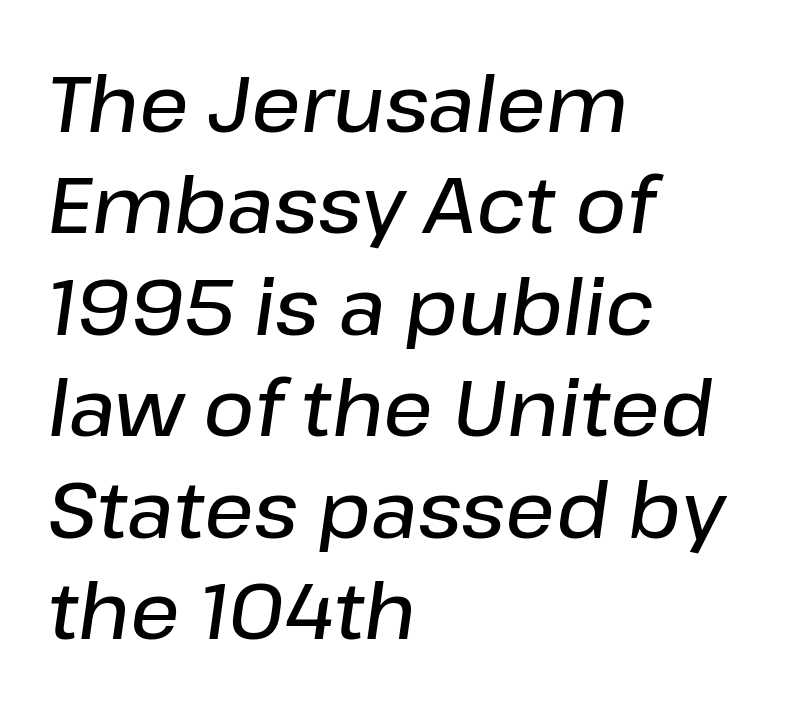
{"italic": "yes", "lean": "right", "slant_degrees": 8, "bold": "semi", "weight": "semibold", "width": "normal", "stroke_contrast": "low", "x_height": "medium", "monospaced": "no", "underline": "no", "align": "left", "line_spacing": "normal", "line_spacing_ratio": 1.3, "letter_spacing": "normal", "letter_spacing_em": 0.0, "glyph_px": 78}
